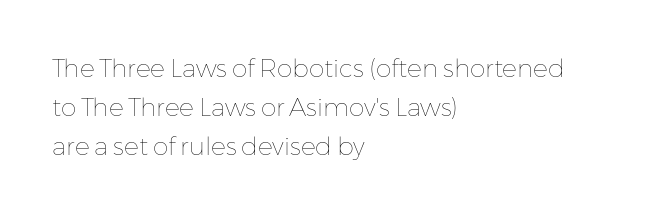
Is this a heavy cut? Hardly; it is regular or lighter. In CSS terms this would be text-align: left. Words appear dense and cohesive because spacing is normal. The gap between lines stays unmarked. Reading down the column, the eye jumps a familiar distance to each next line. This is roman type, the default non-slanted kind.
